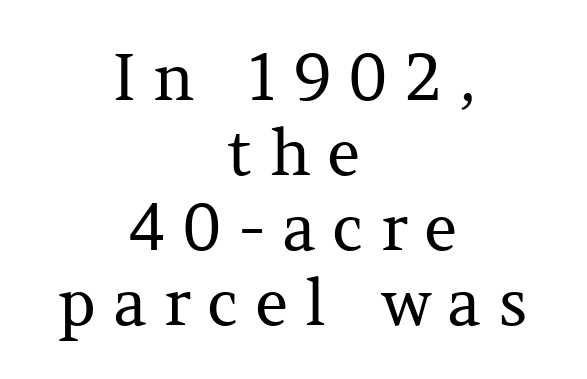
Varying glyph widths throughout — classic text-font behaviour. The line texture is sparse and dotted thanks to wide tracking. Horizontally, the lines are justified to the midpoint only. Classification — serif. Underlining? Definitely not there. Posture: upright roman.
